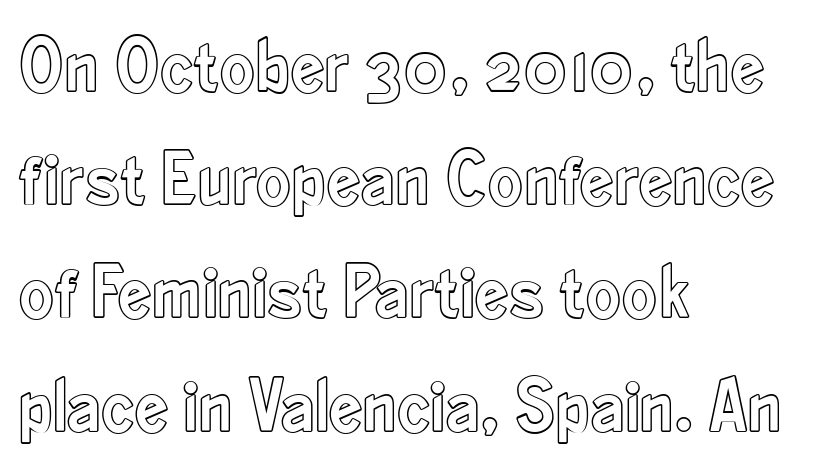
The image shows 76 px condensed type, upright; set left-aligned, normal line spacing (1.49x), normal letter spacing, not underlined; a small x-height.
